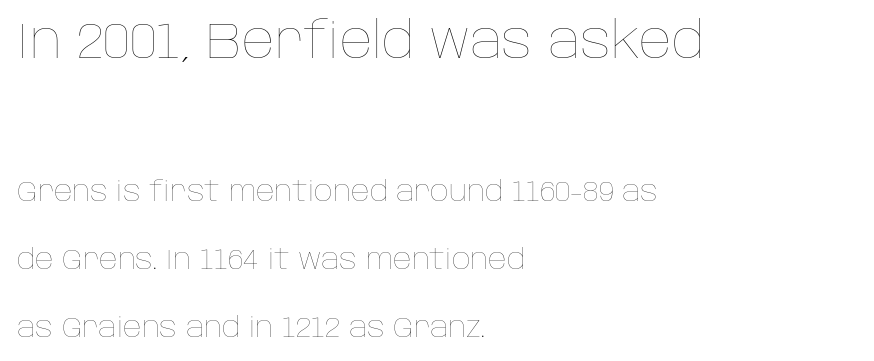
Upright lettering throughout. Think of a printed novel: that variable character pitch is what you see here. In terms of letterspacing, this is plain default setting. Descenders hang freely into open space.
